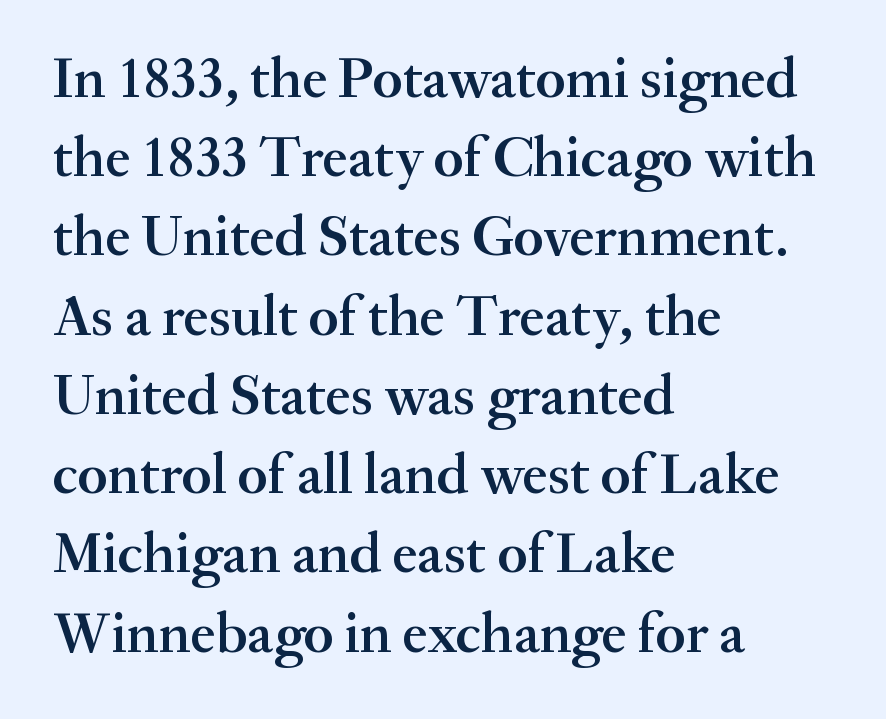
To sum up the face: it has serifs. Check under the words: just untouched page. The strokes are fattened partway — semibold, not bold. Regarding leading, the lines here are spaced in the standard way. The lines are quadded left. Is there any slant? The stems are plumb.
